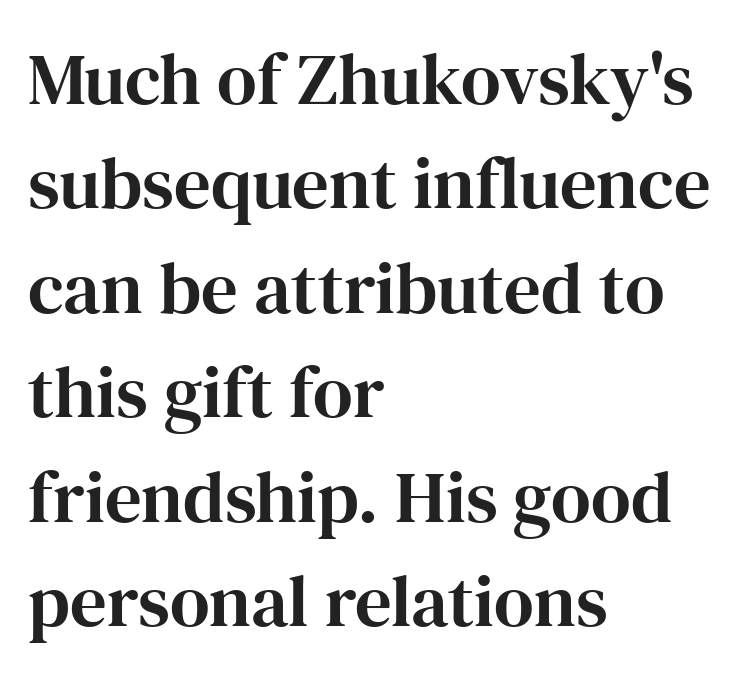
{"serif": "yes", "italic": "no", "width": "normal", "stroke_contrast": "high", "x_height": "medium", "monospaced": "no", "underline": "no", "align": "left", "line_spacing": "normal", "line_spacing_ratio": 1.43, "letter_spacing": "normal", "letter_spacing_em": 0.0, "glyph_px": 73}
